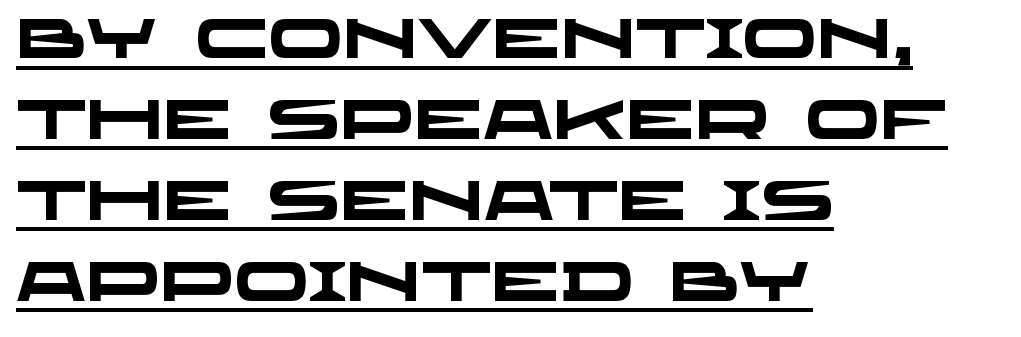
{"serif": "no", "bold": "yes", "weight": "heavy", "width": "wide", "stroke_contrast": "low", "x_height": "large", "monospaced": "no", "underline": "yes", "align": "left", "line_spacing": "normal", "line_spacing_ratio": 1.47, "letter_spacing": "normal", "letter_spacing_em": 0.0, "glyph_px": 55}
